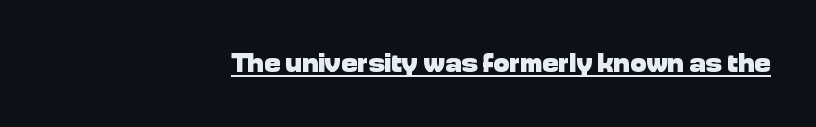
{"italic": "no", "bold": "yes", "underline": "yes", "align": "right", "letter_spacing": "normal", "letter_spacing_em": 0.0, "glyph_px": 27}
